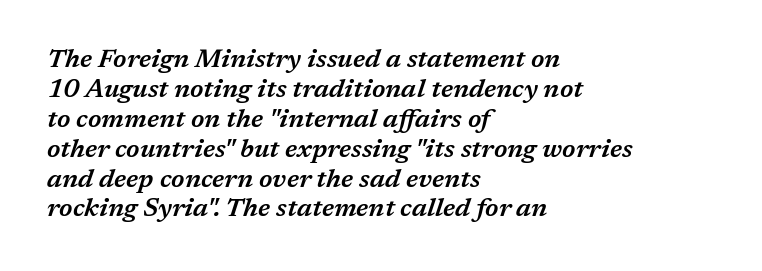
Q: Is the text bold? A: Semi-bold.
Q: Is the text italic (slanted)? A: Yes, it leans right by about 17 degrees.
Q: Is the text underlined? A: No.
Q: How is the paragraph aligned? A: Left-aligned.
Q: Is the spacing between letters normal or unusually wide? A: Normal.
Q: Is the spacing between lines tight, normal or loose? A: Tight.
